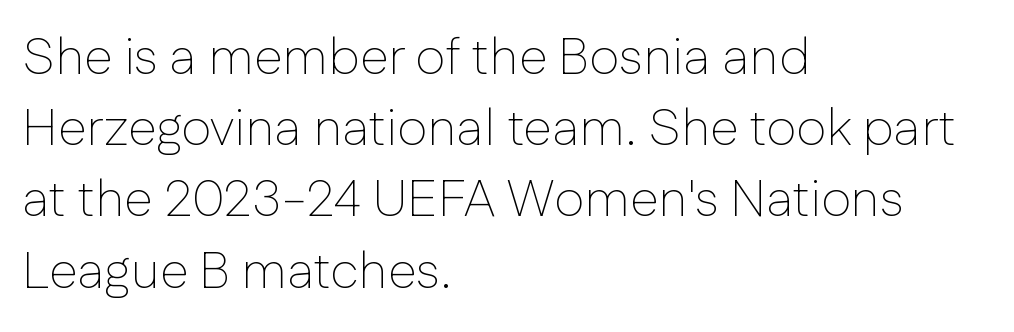
Q: Is the text bold? A: No.
Q: Is the text italic (slanted)? A: No, it is upright.
Q: Is the typeface a serif or a sans-serif typeface? A: Sans-serif.
Q: Is the text underlined? A: No.
Q: How is the paragraph aligned? A: Left-aligned.
Q: Is the spacing between letters normal or unusually wide? A: Normal.
Q: Is the spacing between lines tight, normal or loose? A: Normal.
Q: Width (condensed, normal, or wide)? A: Normal.
Q: Stroke contrast? A: Low.
Q: x-height? A: Medium.
Q: Monospaced? A: No.
